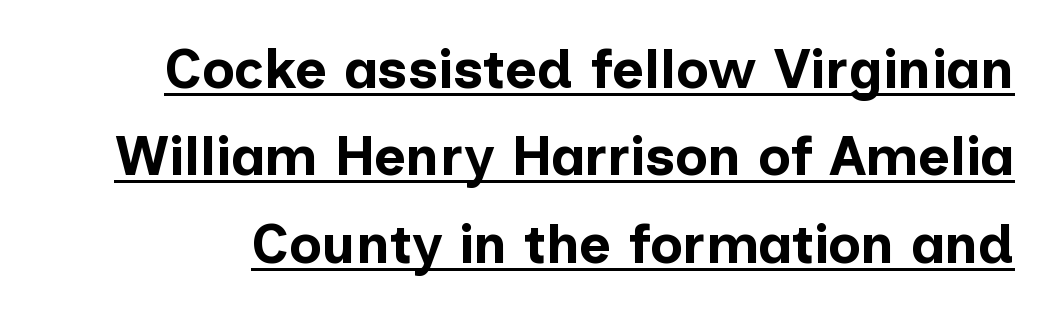
Q: Is the text bold? A: Yes.
Q: Is the text italic (slanted)? A: No, it is upright.
Q: Is the typeface a serif or a sans-serif typeface? A: Sans-serif.
Q: Is the text underlined? A: Yes.
Q: Is the spacing between letters normal or unusually wide? A: Normal.
Q: Is the spacing between lines tight, normal or loose? A: Normal.
Q: Width (condensed, normal, or wide)? A: Normal.
Q: Stroke contrast? A: Low.
Q: x-height? A: Medium.
Q: Monospaced? A: No.
